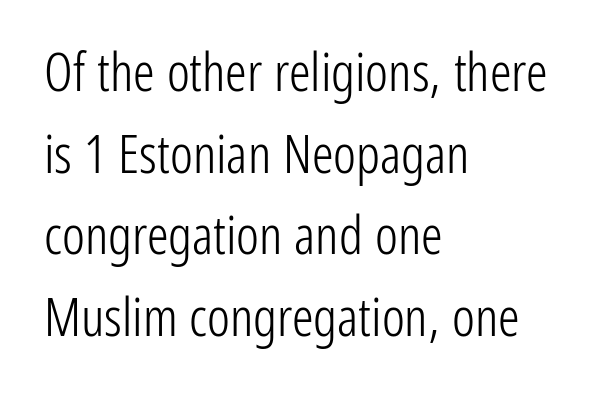
Q: Is the text bold? A: No.
Q: Is the text italic (slanted)? A: No, it is upright.
Q: Is the typeface a serif or a sans-serif typeface? A: Sans-serif.
Q: Is the text underlined? A: No.
Q: How is the paragraph aligned? A: Left-aligned.
Q: Is the spacing between letters normal or unusually wide? A: Normal.
Q: Is the spacing between lines tight, normal or loose? A: Normal.
Q: Width (condensed, normal, or wide)? A: Condensed.
Q: Stroke contrast? A: Low.
Q: x-height? A: Medium.
Q: Monospaced? A: No.
